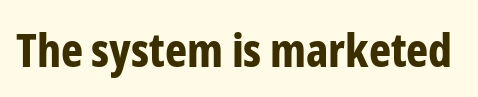
Has an underline been added? It has not. Tracking value appears to be zero — textbook default spacing. How heavy is the stroke? Heavy — this is a bold. The type family on display is of the sans-serif kind. Is this a fixed-width face? No — the glyphs have proportional, varying widths.
